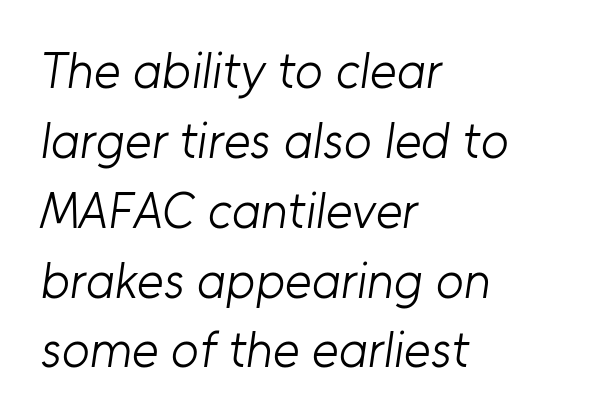
Stroke thickness stays within the range of a standard reading face or lighter. Here the designer chose a conventional face with non-uniform glyph widths. Letterform terminals end flat and unadorned throughout the passage. Whoever set this chose a conventional vertical rhythm.
